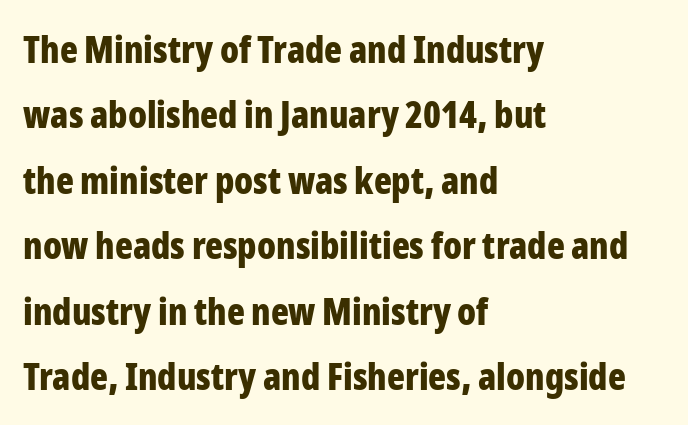
{"serif": "no", "italic": "no", "bold": "yes", "weight": "bold", "width": "condensed", "stroke_contrast": "low", "x_height": "medium", "monospaced": "no", "underline": "no", "align": "left", "line_spacing_ratio": 1.77, "letter_spacing": "normal", "letter_spacing_em": 0.0, "glyph_px": 37}
